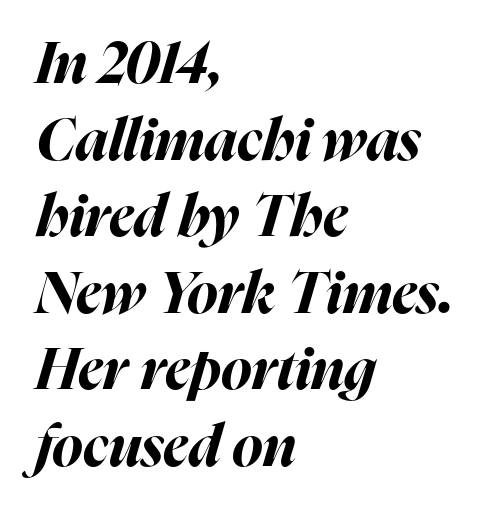
{"italic": "yes", "lean": "right", "slant_degrees": 16, "bold": "yes", "weight": "bold", "width": "normal", "stroke_contrast": "high", "x_height": "medium", "monospaced": "no", "underline": "no", "align": "left", "line_spacing": "normal", "line_spacing_ratio": 1.32, "letter_spacing": "normal", "letter_spacing_em": 0.0, "glyph_px": 58}
